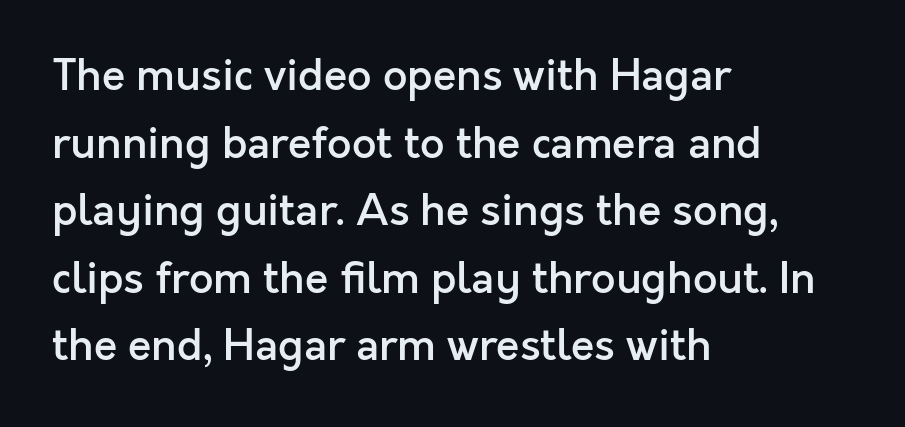
Q: Is the text bold? A: Semi-bold.
Q: Is the text italic (slanted)? A: No, it is upright.
Q: Is the typeface a serif or a sans-serif typeface? A: Sans-serif.
Q: Is the text underlined? A: No.
Q: How is the paragraph aligned? A: Left-aligned.
Q: Is the spacing between letters normal or unusually wide? A: Normal.
Q: Is the spacing between lines tight, normal or loose? A: Normal.
Q: Width (condensed, normal, or wide)? A: Normal.
Q: x-height? A: Medium.
Q: Monospaced? A: No.
